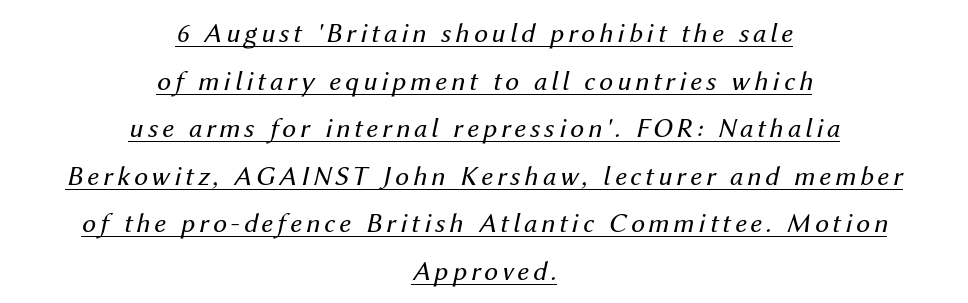
The image shows 28 px regular-weight type, italic (leaning right); set centered, normal line spacing (1.7x), underlined; medium stroke contrast and a medium x-height.
